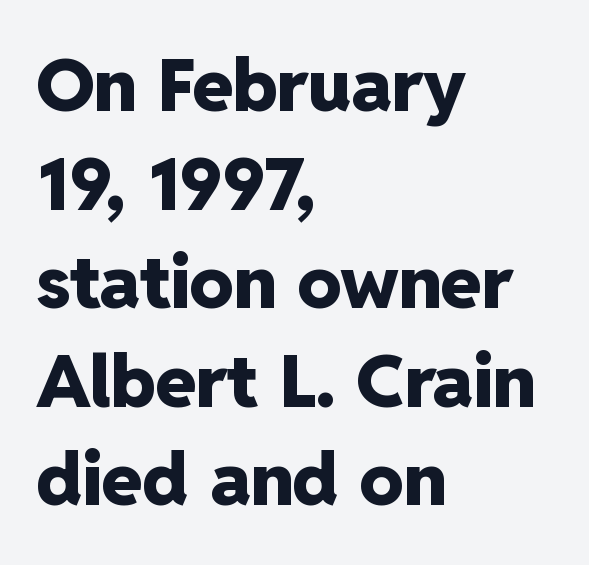
Q: Is the text bold? A: Yes.
Q: Is the text italic (slanted)? A: No, it is upright.
Q: Is the typeface a serif or a sans-serif typeface? A: Sans-serif.
Q: Is the text underlined? A: No.
Q: How is the paragraph aligned? A: Left-aligned.
Q: Is the spacing between letters normal or unusually wide? A: Normal.
Q: Is the spacing between lines tight, normal or loose? A: Normal.
Q: Width (condensed, normal, or wide)? A: Normal.
Q: Stroke contrast? A: Low.
Q: x-height? A: Medium.
Q: Monospaced? A: No.
